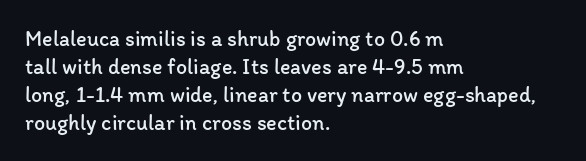
Q: Is the text bold? A: No.
Q: Is the text italic (slanted)? A: No, it is upright.
Q: Is the text underlined? A: No.
Q: How is the paragraph aligned? A: Left-aligned.
Q: Is the spacing between letters normal or unusually wide? A: Normal.
Q: Is the spacing between lines tight, normal or loose? A: Normal.
